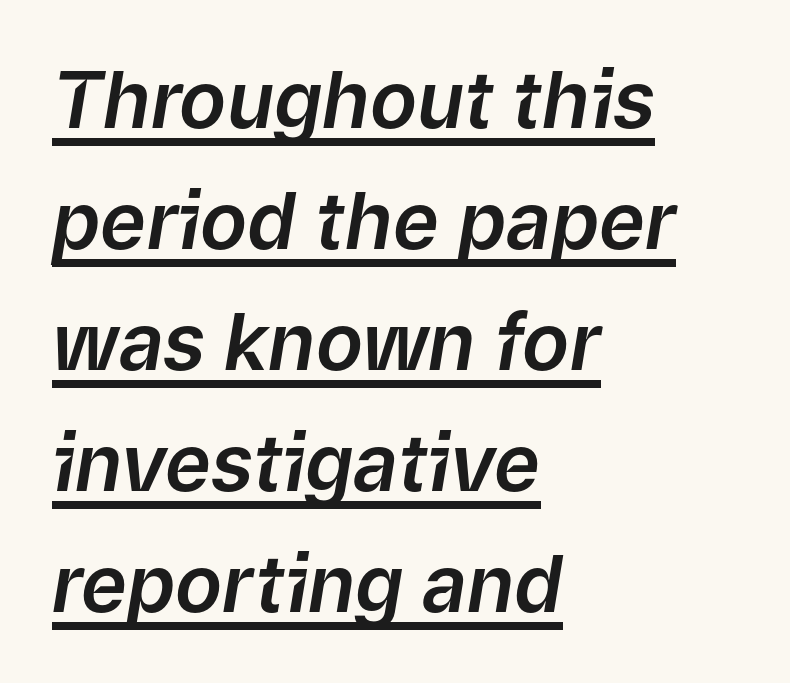
Q: Is the text italic (slanted)? A: Yes, it leans right by about 9 degrees.
Q: Is the text underlined? A: Yes.
Q: How is the paragraph aligned? A: Left-aligned.
Q: Is the spacing between letters normal or unusually wide? A: Normal.
Q: Is the spacing between lines tight, normal or loose? A: Normal.
Q: Width (condensed, normal, or wide)? A: Normal.
Q: Stroke contrast? A: Low.
Q: x-height? A: Medium.
Q: Monospaced? A: No.
